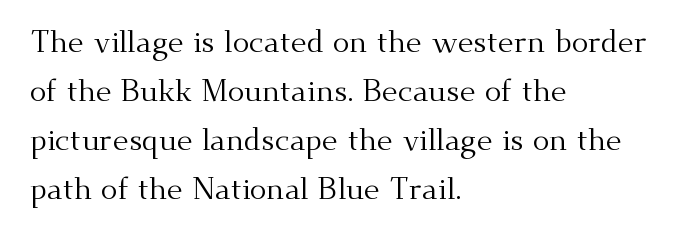
Character widths vary here, with narrow letters taking less room than wide ones. Clear beneath every line of the passage. The strokes are not fattened; the text isn't bold. A student would call this left alignment; a typographer would say flush left, rag right. You could call the tracking neutral — neither tight nor loose. Reading down the column, the eye jumps a familiar distance to each next line.
